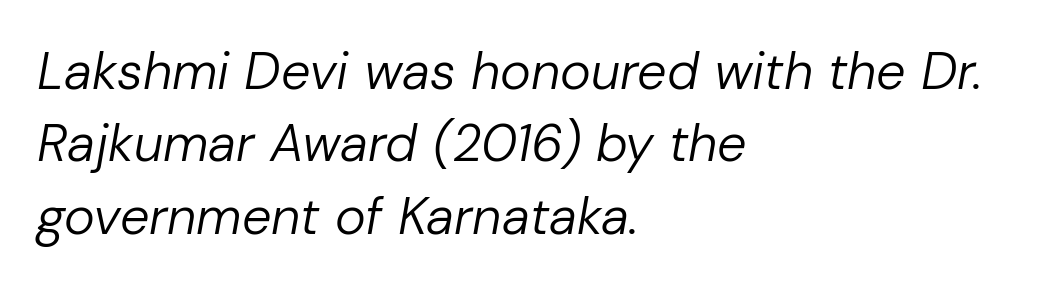
{"italic": "yes", "lean": "right", "slant_degrees": 10, "bold": "no", "weight": "regular", "width": "normal", "stroke_contrast": "low", "x_height": "medium", "monospaced": "no", "underline": "no", "align": "left", "line_spacing": "normal", "line_spacing_ratio": 1.39, "letter_spacing": "normal", "letter_spacing_em": 0.0, "glyph_px": 52}
